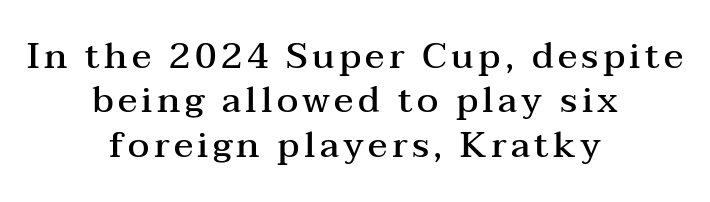
You can tell from the footed stems that serif type was used. Caption: semibold face, moderately heavy strokes. Both edges are ragged and mirror each other, which tells us the setting is centered. Descenders hang freely into open space. The typography opts for an upright posture over an oblique one.
